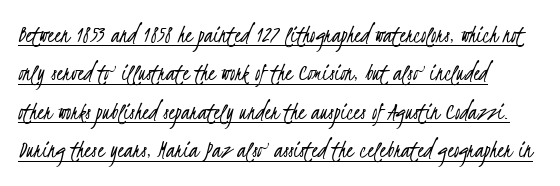
Q: Is the text bold? A: No.
Q: Is the text underlined? A: Yes.
Q: How is the paragraph aligned? A: Left-aligned.
Q: Is the spacing between letters normal or unusually wide? A: Normal.
Q: Is the spacing between lines tight, normal or loose? A: Normal.
